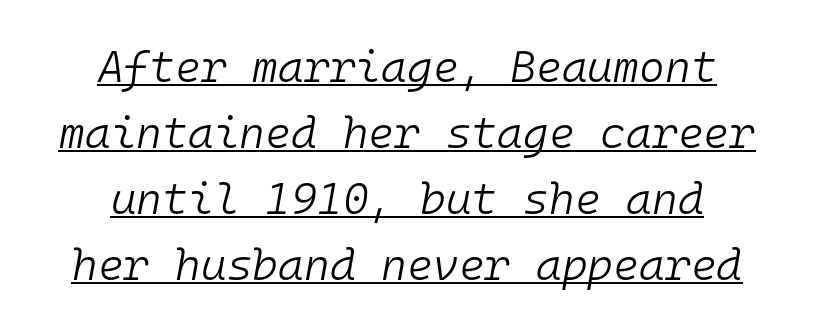
The image shows 44 px light type, italic (leaning right), monospaced; set centered, normal line spacing (1.5x), normal letter spacing, underlined; low stroke contrast and a medium x-height.
